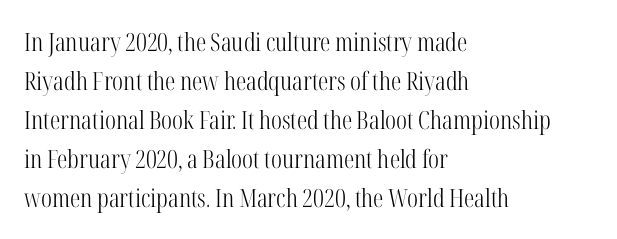
Q: Is the text bold? A: No.
Q: Is the text italic (slanted)? A: No, it is upright.
Q: Is the text underlined? A: No.
Q: How is the paragraph aligned? A: Left-aligned.
Q: Is the spacing between letters normal or unusually wide? A: Normal.
Q: Is the spacing between lines tight, normal or loose? A: Normal.
